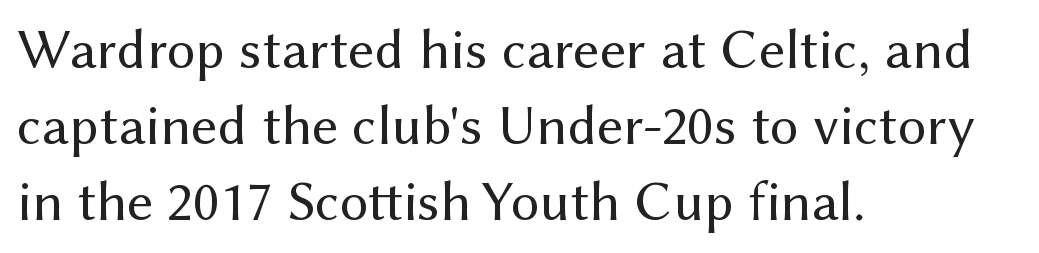
Q: Is the text bold? A: No.
Q: Is the text italic (slanted)? A: No, it is upright.
Q: Is the typeface a serif or a sans-serif typeface? A: Sans-serif.
Q: Is the text underlined? A: No.
Q: How is the paragraph aligned? A: Left-aligned.
Q: Is the spacing between letters normal or unusually wide? A: Normal.
Q: Is the spacing between lines tight, normal or loose? A: Normal.
Q: Width (condensed, normal, or wide)? A: Normal.
Q: Stroke contrast? A: Medium.
Q: x-height? A: Medium.
Q: Monospaced? A: No.
